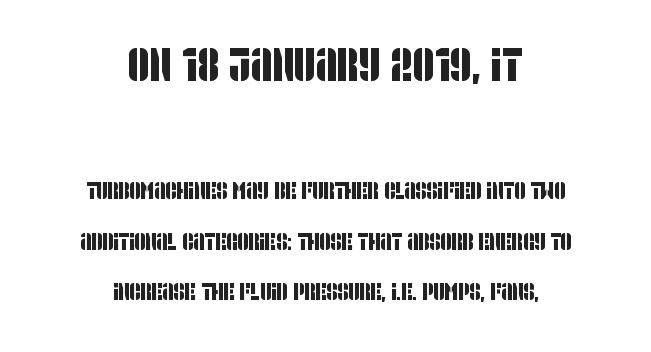
Airy leading. The paragraph shown floats in the horizontal middle. Each row of text sits above clean, open space. A student would notice the top passage is typeset larger than what follows.
